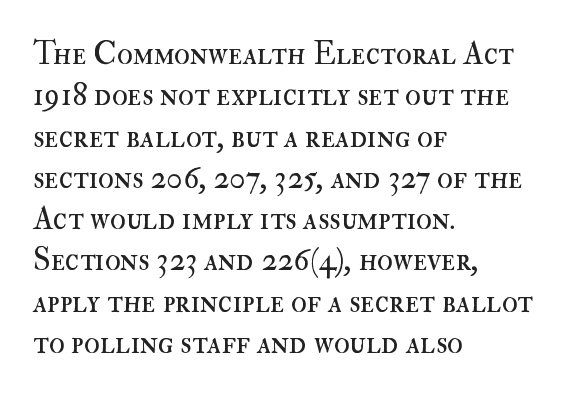
{"italic": "no", "bold": "no", "weight": "regular", "width": "normal", "stroke_contrast": "high", "x_height": "small", "monospaced": "no", "underline": "no", "align": "left", "line_spacing": "normal", "line_spacing_ratio": 1.29, "letter_spacing": "normal", "letter_spacing_em": 0.0, "glyph_px": 32}
